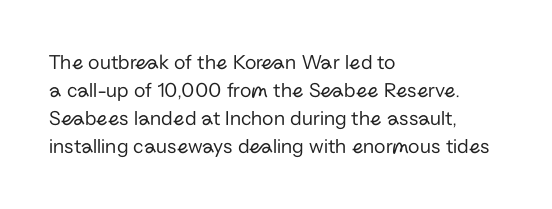
{"italic": "no", "bold": "no", "underline": "no", "align": "left", "line_spacing": "normal", "line_spacing_ratio": 1.34, "letter_spacing": "normal", "letter_spacing_em": 0.0, "glyph_px": 21}
